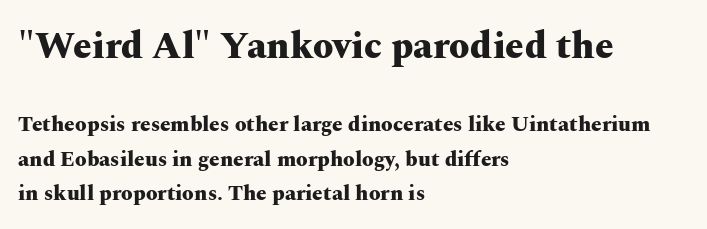
{"serif": "yes", "italic": "no", "bold": "yes", "weight": "heavy", "width": "wide", "stroke_contrast": "medium", "x_height": "medium", "monospaced": "no", "underline": "no", "align": "left", "line_spacing": "normal", "line_spacing_ratio": 1.64, "letter_spacing": "normal", "letter_spacing_em": 0.0, "larger_block": "first", "size_ratio": 1.76, "glyph_px": 37}
